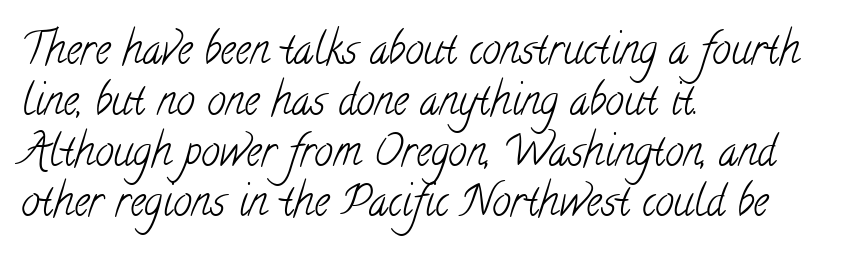
The image shows 42 px light, condensed serif type; set left-aligned, line spacing 1.21x, normal letter spacing, not underlined; low stroke contrast and a small x-height.
